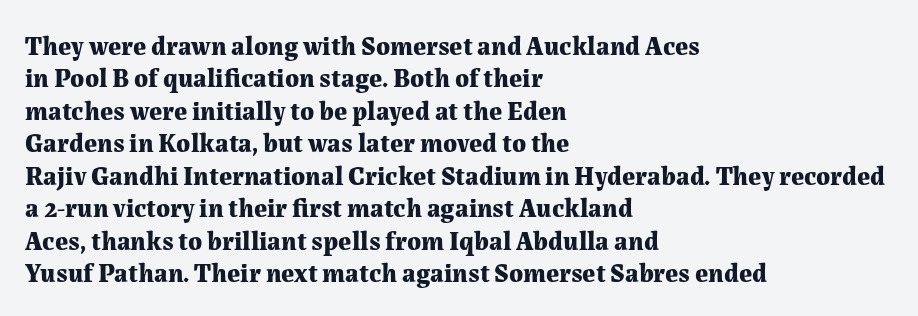
Interline gaps are of average width in this sample. Words float on clear page, feet unadorned. Weight check: bold — yes, fully. These lines were composed using upright roman letters.
